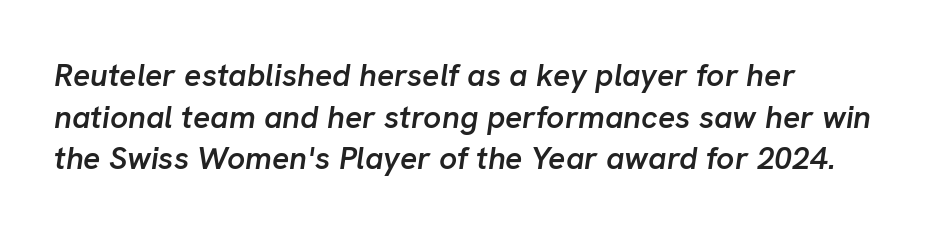
Q: Is the text bold? A: Semi-bold.
Q: Is the text italic (slanted)? A: Yes, it leans right by about 8 degrees.
Q: Is the text underlined? A: No.
Q: How is the paragraph aligned? A: Left-aligned.
Q: Is the spacing between letters normal or unusually wide? A: Normal.
Q: Is the spacing between lines tight, normal or loose? A: Normal.
Q: Width (condensed, normal, or wide)? A: Normal.
Q: Stroke contrast? A: Low.
Q: x-height? A: Medium.
Q: Monospaced? A: No.
